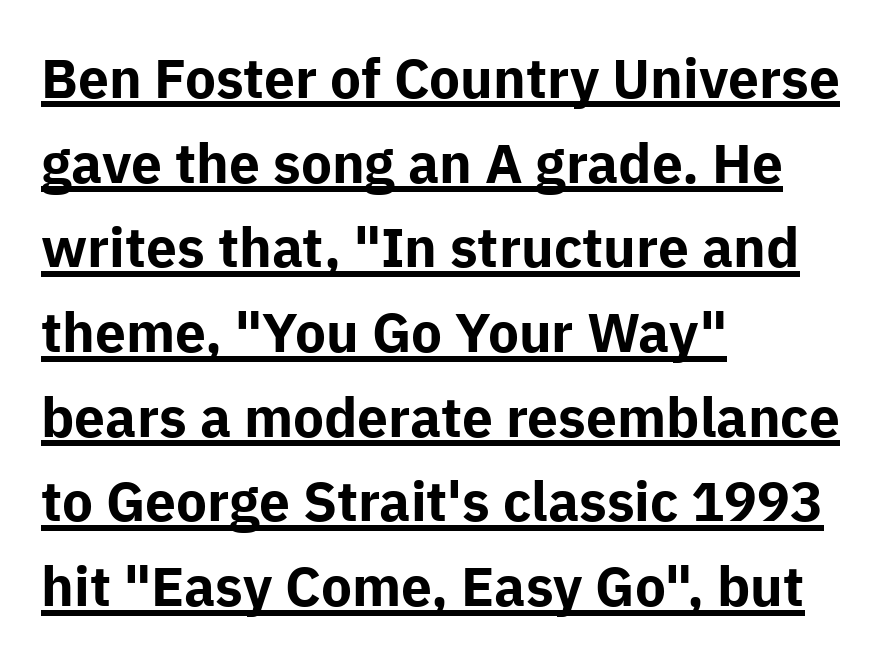
{"serif": "no", "italic": "no", "bold": "yes", "weight": "bold", "width": "normal", "stroke_contrast": "low", "x_height": "medium", "monospaced": "no", "underline": "yes", "align": "left", "line_spacing": "normal", "line_spacing_ratio": 1.54, "letter_spacing": "normal", "letter_spacing_em": 0.0, "glyph_px": 55}
